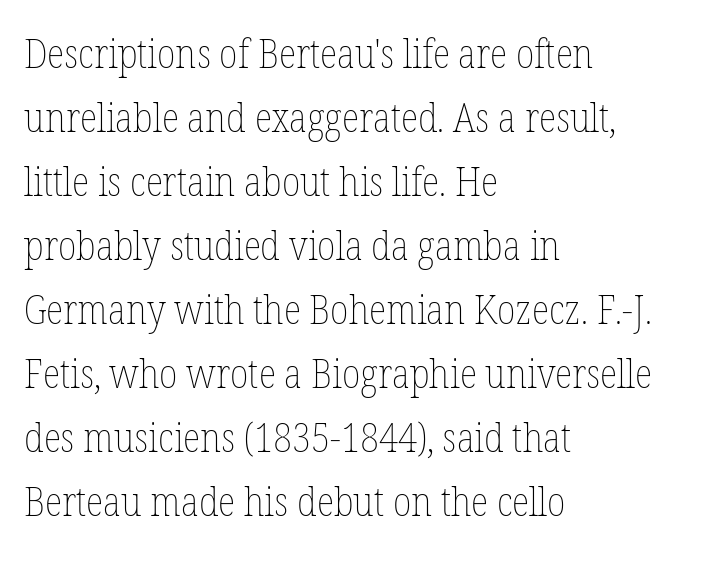
These lines sit exactly where default settings would place them. The line texture is even and compact thanks to regular tracking. Bare-footed words on every line. Reading down the block, your eye returns to a fixed left position each line.
